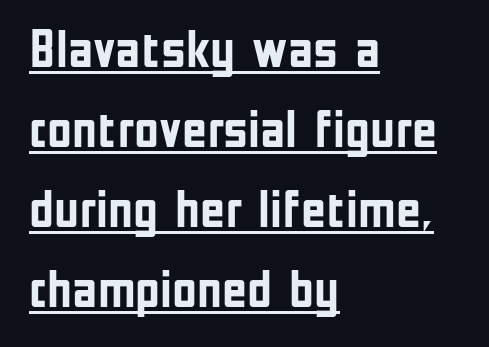
The image shows 54 px semibold, condensed sans-serif type, upright; set left-aligned, normal line spacing (1.48x), normal letter spacing, underlined; low stroke contrast and a medium x-height.
